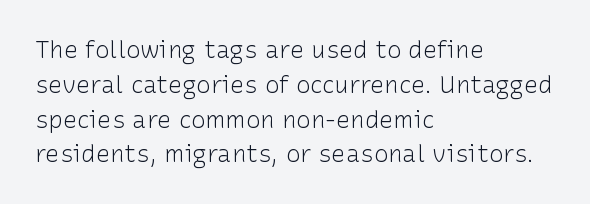
Summary of weight: not heavy and not bold. The passage shown stacks its lines at a standard gap. Upright lettering throughout. Tracking value appears to be zero — textbook default spacing.
